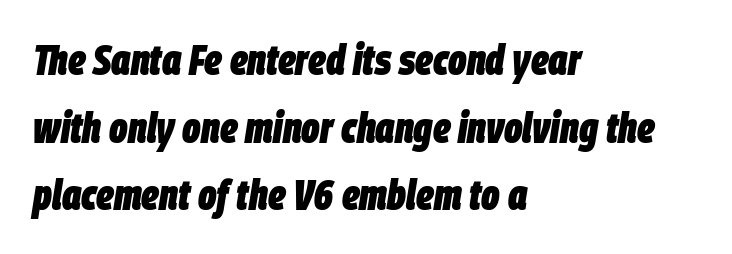
{"italic": "yes", "lean": "right", "slant_degrees": 9, "bold": "yes", "weight": "heavy", "width": "condensed", "stroke_contrast": "low", "x_height": "large", "monospaced": "no", "underline": "no", "align": "left", "line_spacing": "normal", "line_spacing_ratio": 1.57, "letter_spacing": "normal", "letter_spacing_em": 0.0, "glyph_px": 43}
